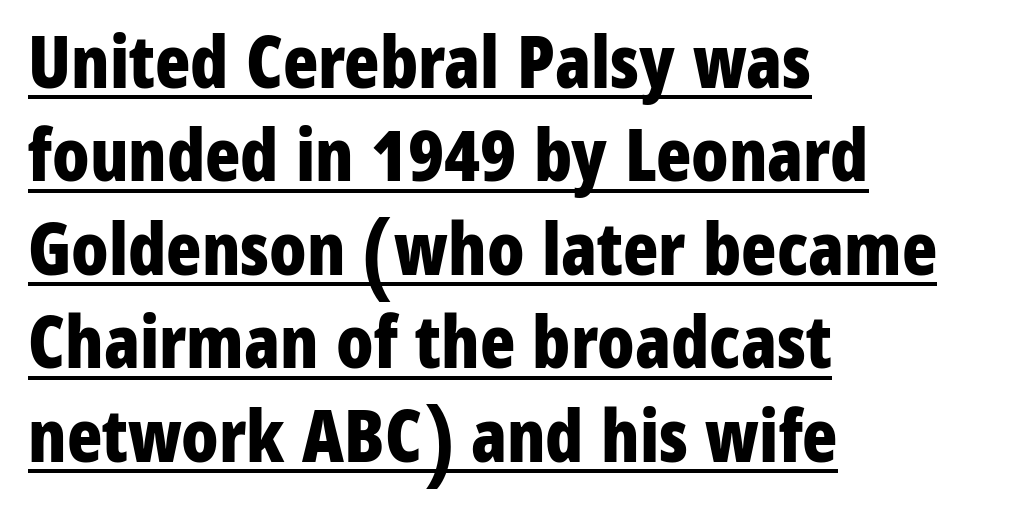
The passage shown has conventional tracking throughout. Classification — sans serif. Varying glyph widths throughout — classic text-font behaviour. How would I describe the line gaps? Plain and ordinary.
